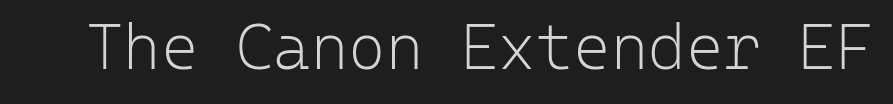
The rendering uses typewriter-style spacing with identical character cells. This rendering leaves character spacing at its baseline value. Weight: in the light-to-regular range. The space directly below the letters is spotless. If you drew a line through each stem, it would be perfectly vertical. A sans-serif font was chosen for this passage.
